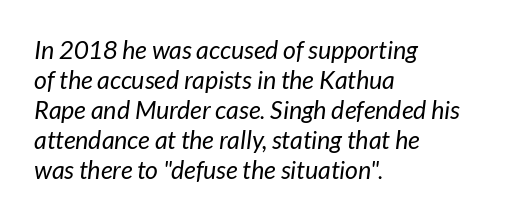
Q: Is the text bold? A: No.
Q: Is the text italic (slanted)? A: Yes, it leans right by about 7 degrees.
Q: Is the text underlined? A: No.
Q: How is the paragraph aligned? A: Left-aligned.
Q: Is the spacing between letters normal or unusually wide? A: Normal.
